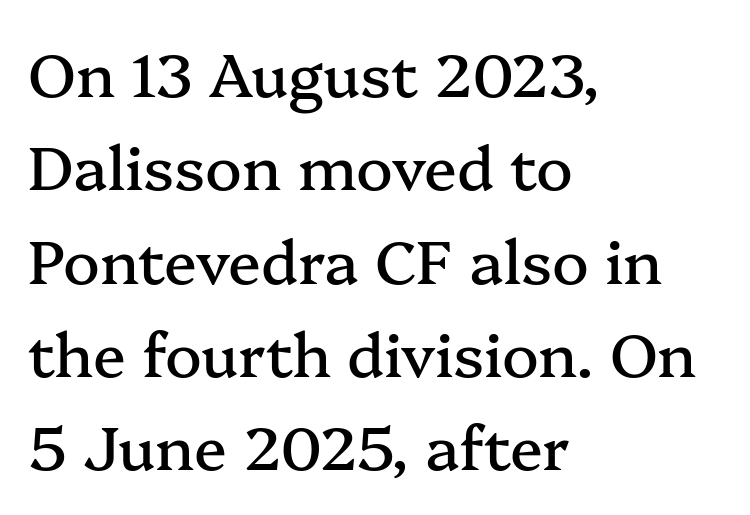
The typesetter chose a ragged-right arrangement here. Type without underlining. It's the straight-up-and-down kind of type. Compared with typical body copy, the letter spacing here is the same.
